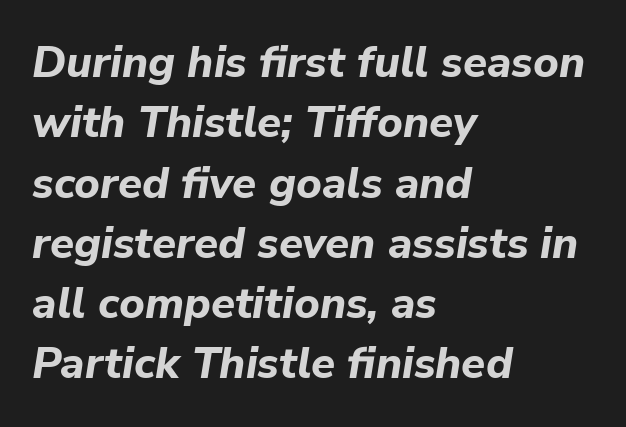
The image shows 44 px bold type, italic (leaning right); set left-aligned, normal line spacing (1.37x), normal letter spacing, not underlined; low stroke contrast and a medium x-height.
